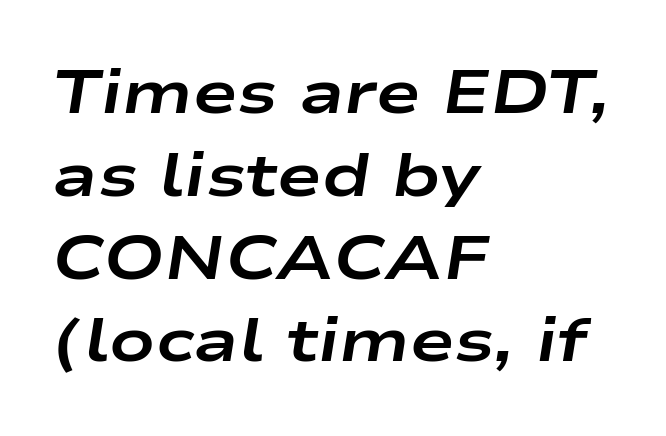
Q: Is the text bold? A: Yes.
Q: Is the text italic (slanted)? A: Yes, it leans right by about 9 degrees.
Q: Is the text underlined? A: No.
Q: How is the paragraph aligned? A: Left-aligned.
Q: Is the spacing between letters normal or unusually wide? A: Normal.
Q: Is the spacing between lines tight, normal or loose? A: Normal.
Q: Width (condensed, normal, or wide)? A: Wide.
Q: Stroke contrast? A: Low.
Q: x-height? A: Medium.
Q: Monospaced? A: No.
